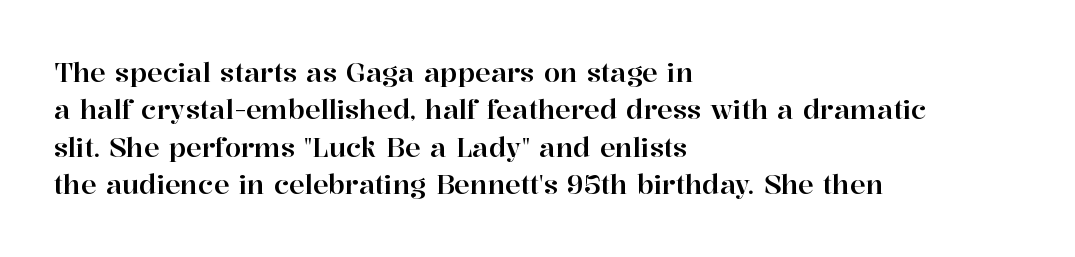
A typesetter would call this zero additional tracking. The string is rendered with underlining switched off. Reading down the block, your eye returns to a fixed left position each line. The lines sit at an ordinary, default distance from one another.
